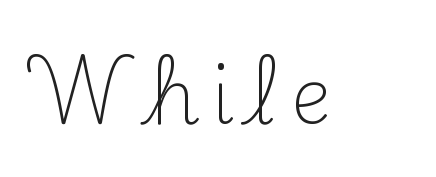
Q: Is the text bold? A: No.
Q: Is the text italic (slanted)? A: No, it is upright.
Q: Is the typeface a serif or a sans-serif typeface? A: Serif.
Q: Is the text underlined? A: No.
Q: Width (condensed, normal, or wide)? A: Normal.
Q: Stroke contrast? A: Medium.
Q: x-height? A: Small.
Q: Monospaced? A: No.
